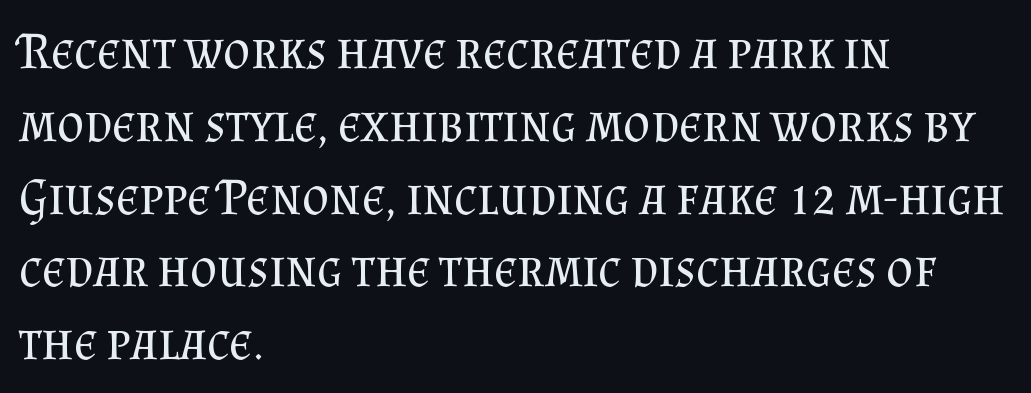
{"serif": "yes", "italic": "no", "bold": "no", "weight": "regular", "width": "normal", "stroke_contrast": "medium", "x_height": "small", "monospaced": "no", "underline": "no", "align": "left", "line_spacing": "normal", "line_spacing_ratio": 1.4, "letter_spacing": "normal", "letter_spacing_em": 0.0, "glyph_px": 52}
